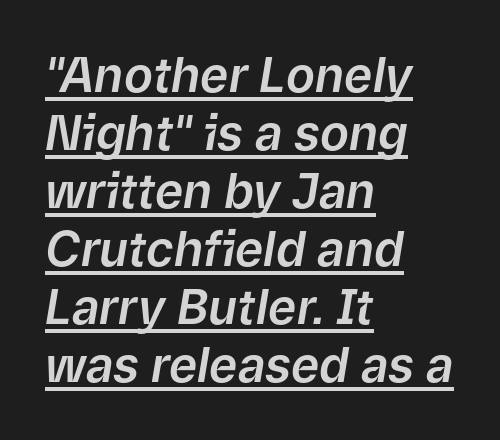
Q: Is the text italic (slanted)? A: Yes, it leans right by about 9 degrees.
Q: Is the text underlined? A: Yes.
Q: How is the paragraph aligned? A: Left-aligned.
Q: Is the spacing between letters normal or unusually wide? A: Normal.
Q: Width (condensed, normal, or wide)? A: Normal.
Q: Stroke contrast? A: Low.
Q: x-height? A: Medium.
Q: Monospaced? A: No.
